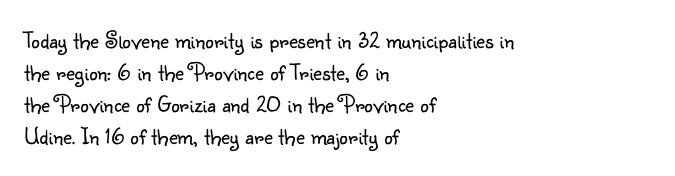
A bare baseline throughout the passage. Does the lettering tilt? It doesn't — this is upright. Leftover space on each line is placed entirely after the last word. Regarding leading, the lines here are spaced in the standard way. Inter-character spacing is left at the font's built-in metrics. Compared with a typical body face, this is equally light or lighter still.
